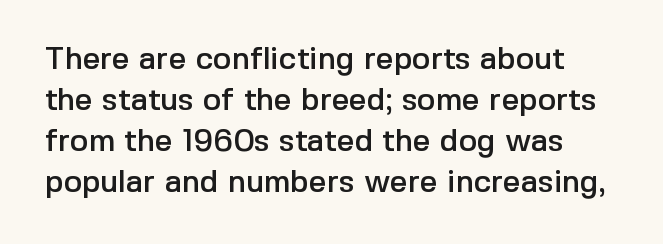
{"serif": "no", "italic": "no", "width": "normal", "x_height": "medium", "monospaced": "no", "underline": "no", "line_spacing": "normal", "line_spacing_ratio": 1.32, "letter_spacing": "normal", "letter_spacing_em": 0.0, "glyph_px": 31}
